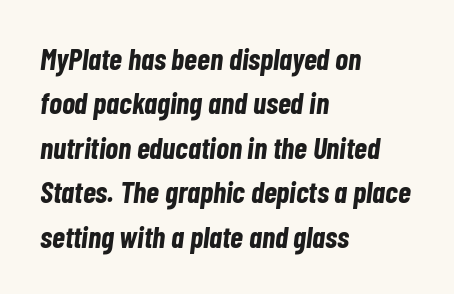
The face used here is rendered with its standard letterfit. These lines carry a lot of weight — the face is fully bold. Alignment: flush left. The rendering uses a moderate line-height, typical for paragraphs.
